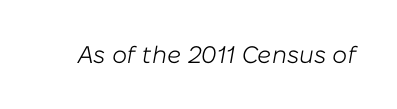
Q: Is the text bold? A: No.
Q: Is the text italic (slanted)? A: Yes, it leans right by about 10 degrees.
Q: Is the text underlined? A: No.
Q: Is the spacing between letters normal or unusually wide? A: Normal.
